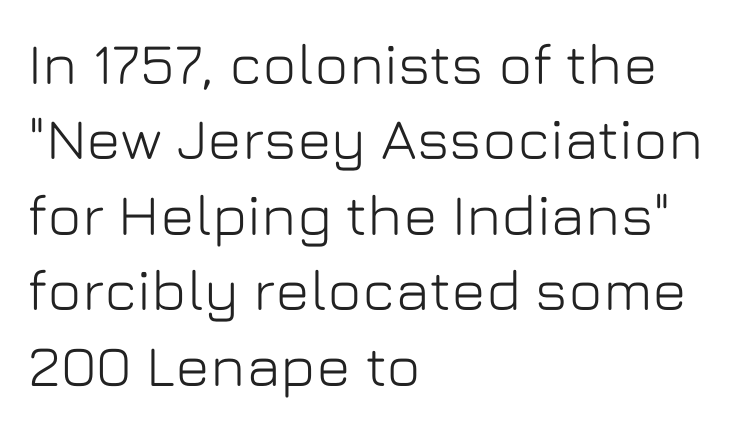
The image shows 58 px sans-serif type, upright; set left-aligned, normal line spacing (1.3x), normal letter spacing, not underlined; low stroke contrast and a medium x-height.
